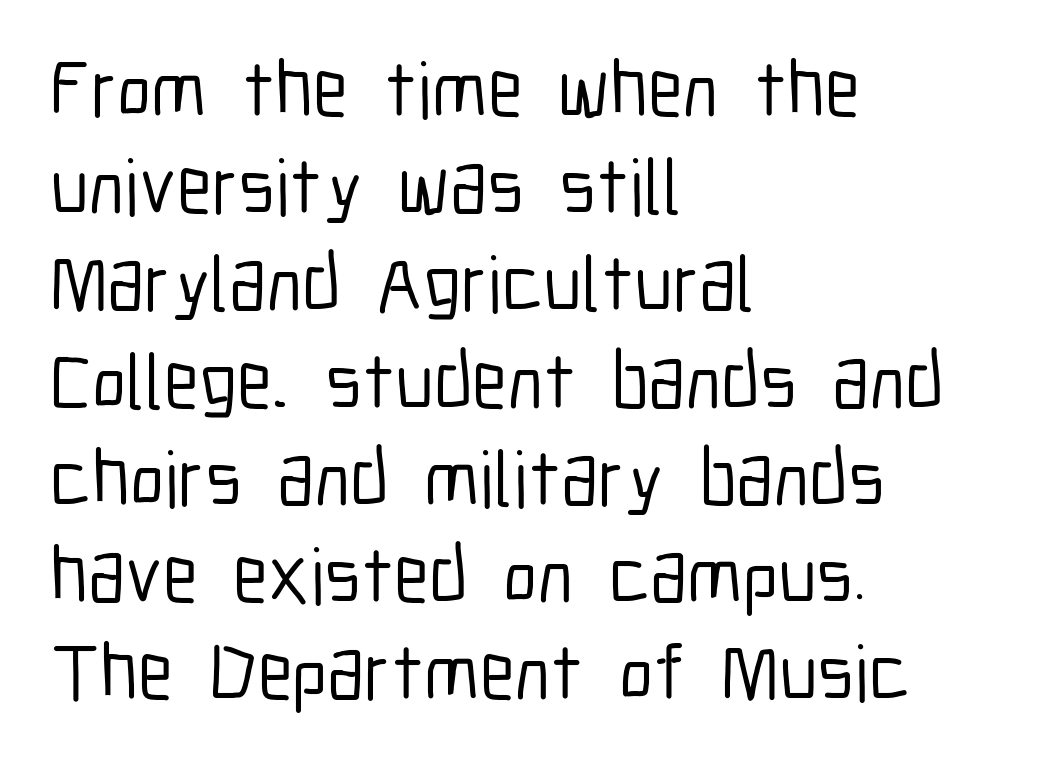
Q: Is the text italic (slanted)? A: No, it is upright.
Q: Is the typeface a serif or a sans-serif typeface? A: Sans-serif.
Q: Is the text underlined? A: No.
Q: How is the paragraph aligned? A: Left-aligned.
Q: Is the spacing between letters normal or unusually wide? A: Normal.
Q: Width (condensed, normal, or wide)? A: Condensed.
Q: Stroke contrast? A: Low.
Q: x-height? A: Medium.
Q: Monospaced? A: No.
